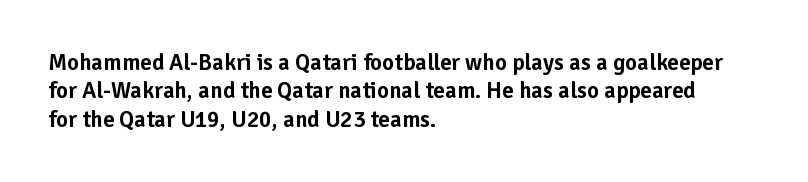
The image shows 23 px text type, upright; set left-aligned, line spacing 1.23x, normal letter spacing, not underlined.
